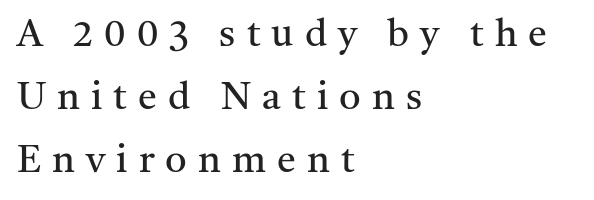
{"serif": "yes", "italic": "no", "bold": "no", "weight": "regular", "width": "normal", "stroke_contrast": "medium", "x_height": "medium", "monospaced": "no", "underline": "no", "align": "left", "line_spacing": "normal", "line_spacing_ratio": 1.66, "letter_spacing": "wide", "letter_spacing_em": 0.29, "glyph_px": 38}
